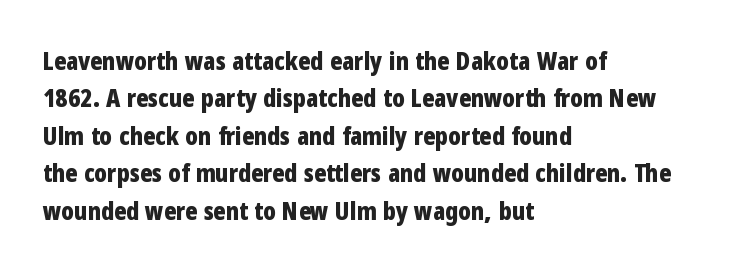
The image shows 25 px bold type, upright; set left-aligned, normal line spacing (1.5x), normal letter spacing, not underlined.
